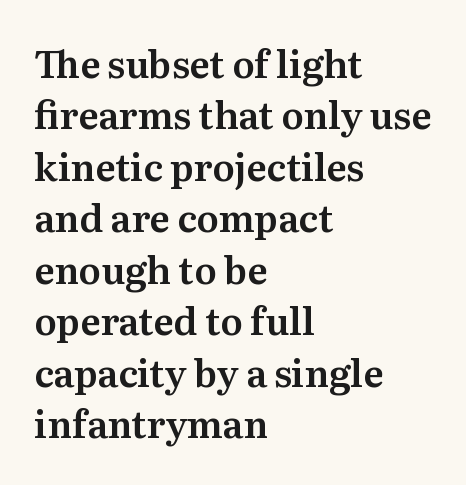
{"serif": "yes", "italic": "no", "width": "normal", "stroke_contrast": "medium", "x_height": "medium", "monospaced": "no", "underline": "no", "align": "left", "line_spacing": "normal", "line_spacing_ratio": 1.39, "letter_spacing": "normal", "letter_spacing_em": 0.0, "glyph_px": 37}
